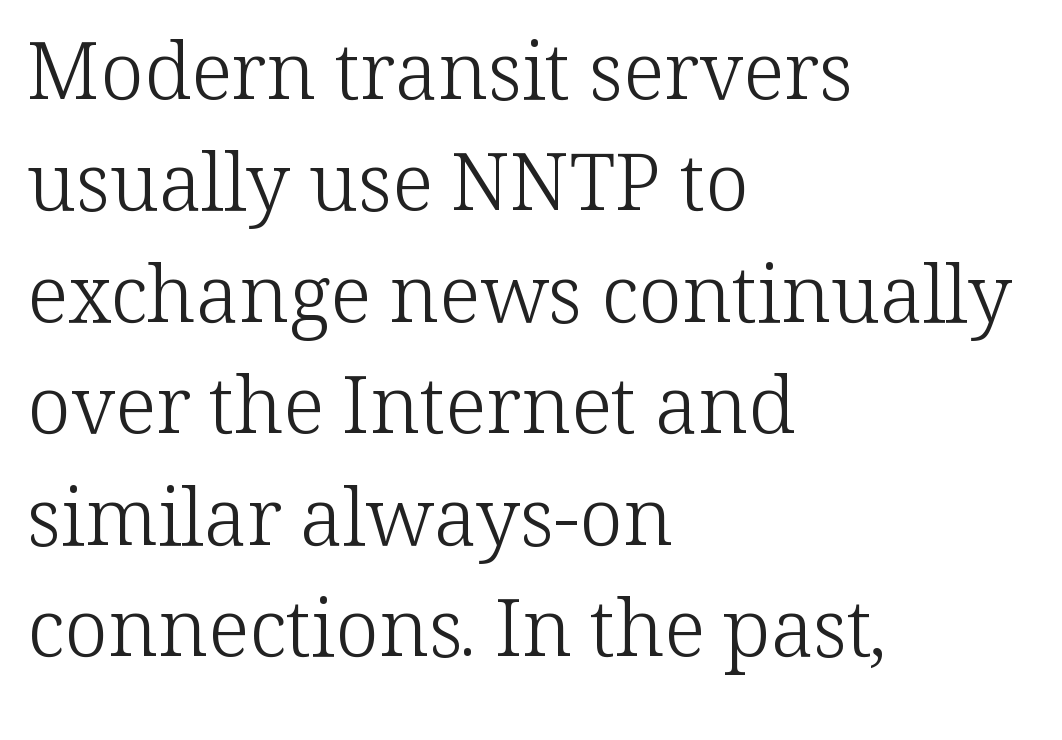
This rendering leaves character spacing at its baseline value. The text was rendered using a seriffed face with decorative stroke endings. Italic? Not at all — the glyphs are vertical. No heavy texture on the line: the type isn't bold.
